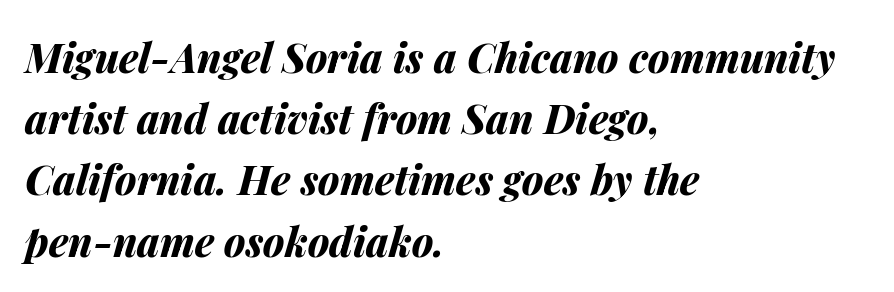
The image shows 40 px bold type, italic (leaning right); set left-aligned, normal line spacing (1.53x), normal letter spacing, not underlined; medium stroke contrast and a medium x-height.
